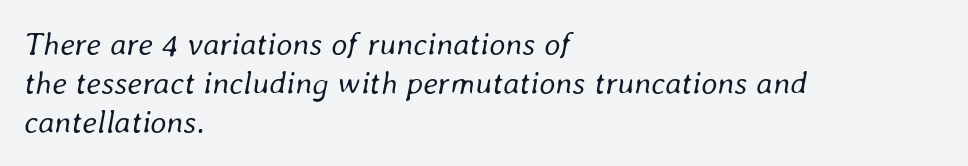
The image shows 32 px regular-weight type, italic (leaning right); set left-aligned, line spacing 1.22x, normal letter spacing, not underlined; low stroke contrast and a medium x-height.
